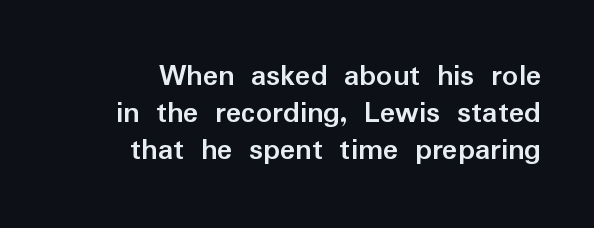
Q: Is the text bold? A: Yes.
Q: Is the text italic (slanted)? A: No, it is upright.
Q: Is the typeface a serif or a sans-serif typeface? A: Sans-serif.
Q: Is the text underlined? A: No.
Q: How is the paragraph aligned? A: Right-aligned.
Q: Is the spacing between letters normal or unusually wide? A: Normal.
Q: Is the spacing between lines tight, normal or loose? A: Tight.
Q: Width (condensed, normal, or wide)? A: Normal.
Q: Stroke contrast? A: Low.
Q: x-height? A: Medium.
Q: Monospaced? A: No.
